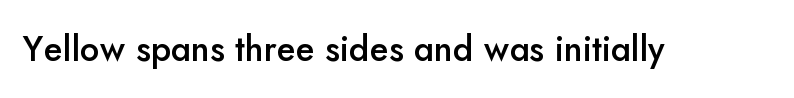
What stands out about the letter spacing? Nothing — it is the standard amount. Words float on clear page, feet unadorned. Ascenders rise straight up at ninety degrees. These lines are rendered in a variable-pitch font. Its strokes are somewhat broadened, the hallmark of semibold type. Is this a sans? Yes — the strokes have no serifs.
